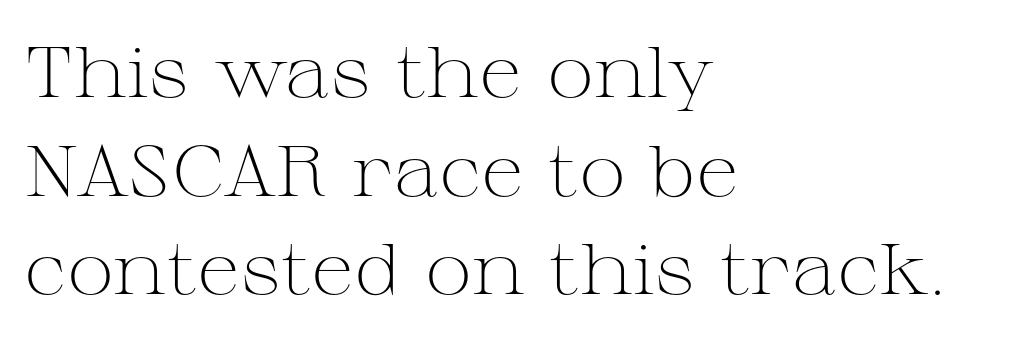
{"serif": "yes", "italic": "no", "bold": "no", "weight": "light", "width": "wide", "stroke_contrast": "medium", "x_height": "medium", "monospaced": "no", "underline": "no", "align": "left", "line_spacing": "normal", "line_spacing_ratio": 1.39, "letter_spacing": "normal", "letter_spacing_em": 0.0, "glyph_px": 71}
